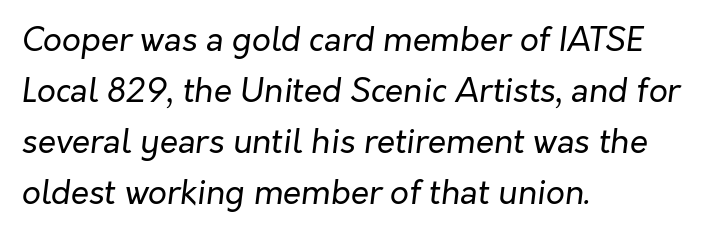
The image shows 33 px regular-weight type, italic (leaning right); set left-aligned, normal line spacing (1.55x), normal letter spacing, not underlined; low stroke contrast and a medium x-height.
